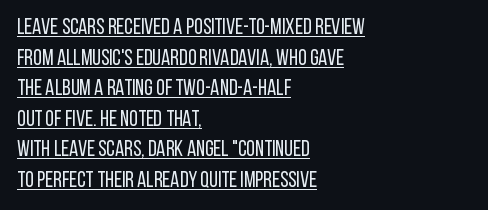
The image shows 22 px text type, upright; set left-aligned, normal line spacing (1.39x), normal letter spacing, underlined.
